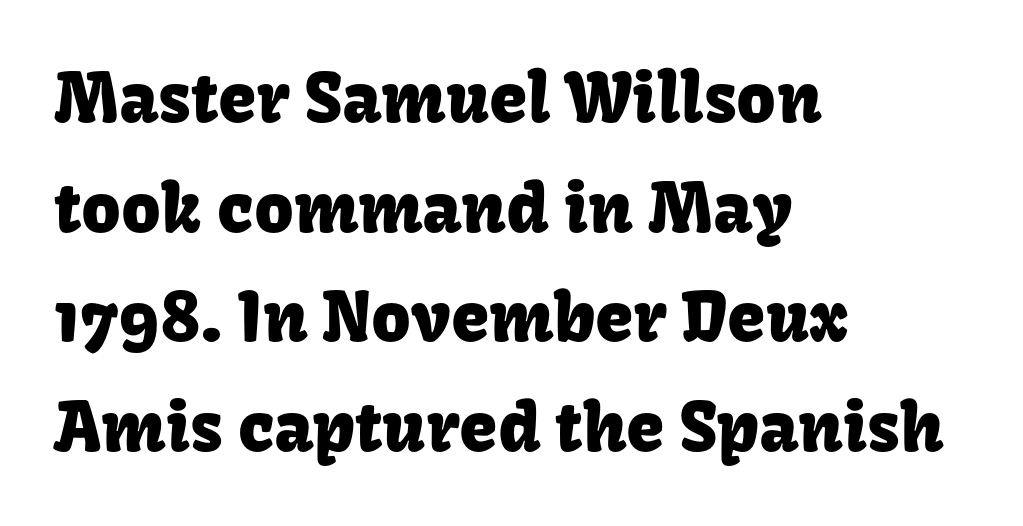
{"serif": "no", "italic": "no", "width": "normal", "stroke_contrast": "low", "x_height": "medium", "monospaced": "no", "underline": "no", "align": "left", "line_spacing": "normal", "line_spacing_ratio": 1.59, "letter_spacing": "normal", "letter_spacing_em": 0.0, "glyph_px": 69}
